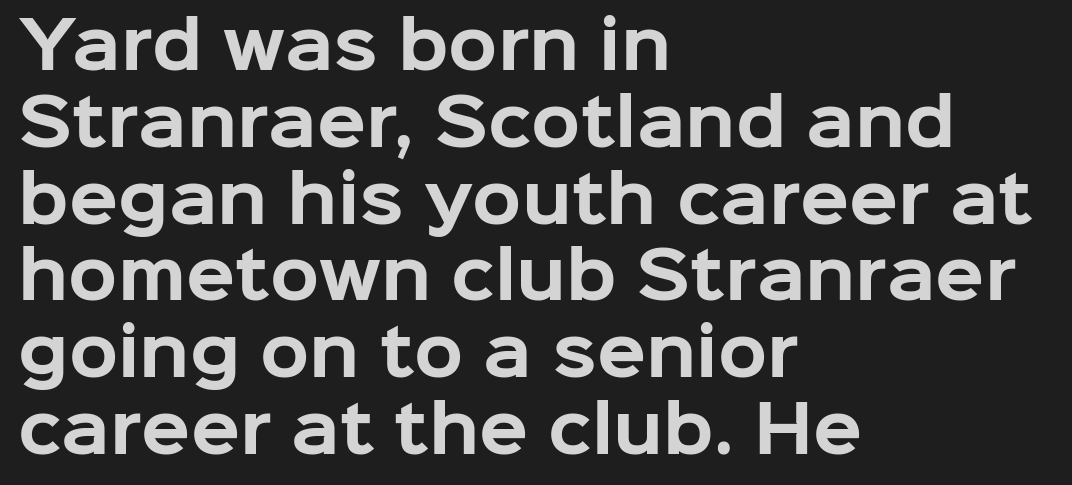
The image shows 64 px bold sans-serif type, upright; set left-aligned, line spacing 1.2x, normal letter spacing, not underlined; low stroke contrast and a medium x-height.
